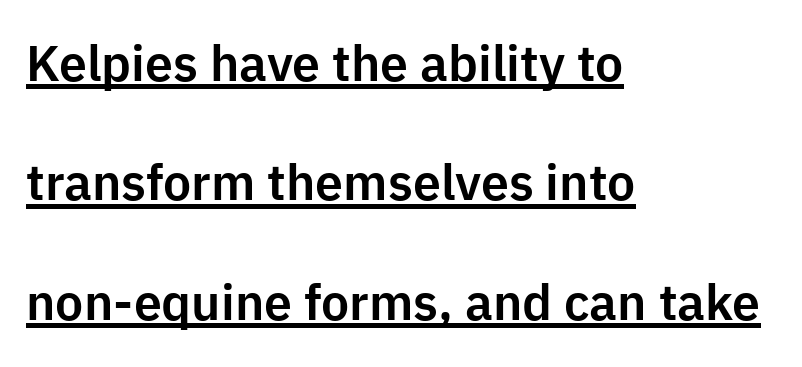
The characters display no serif detailing; their extremities are plain. These lines are set flush left with a ragged right edge. Here the glyphs are tracked normally, forming tight word shapes. The string is rendered with underlining switched on.
